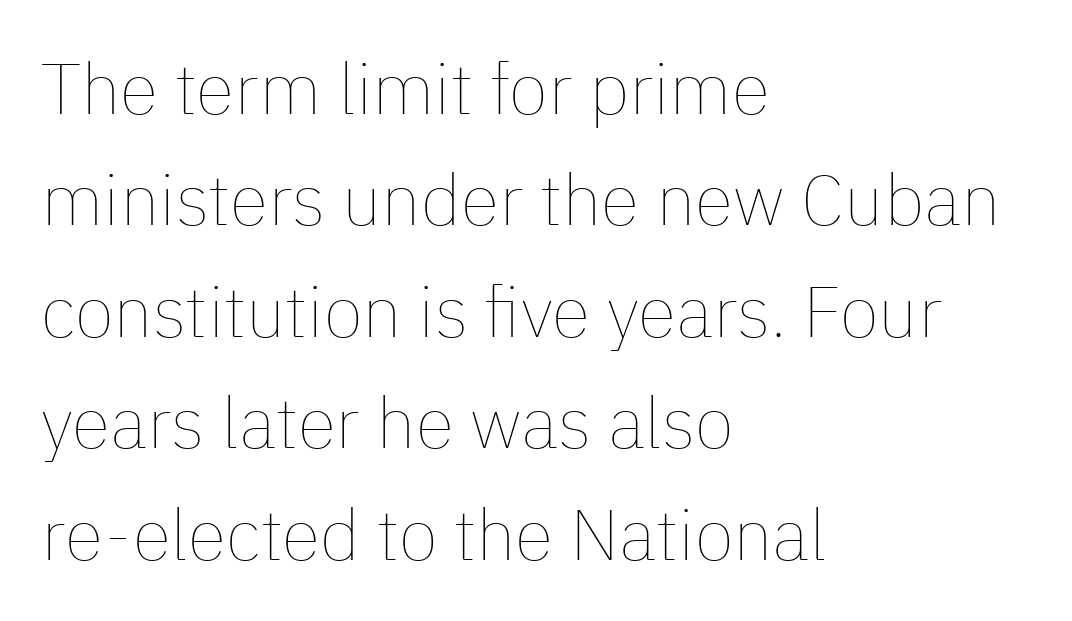
Q: Is the text bold? A: No.
Q: Is the text italic (slanted)? A: No, it is upright.
Q: Is the text underlined? A: No.
Q: How is the paragraph aligned? A: Left-aligned.
Q: Is the spacing between letters normal or unusually wide? A: Normal.
Q: Is the spacing between lines tight, normal or loose? A: Normal.
Q: Width (condensed, normal, or wide)? A: Normal.
Q: Stroke contrast? A: Low.
Q: x-height? A: Medium.
Q: Monospaced? A: No.
